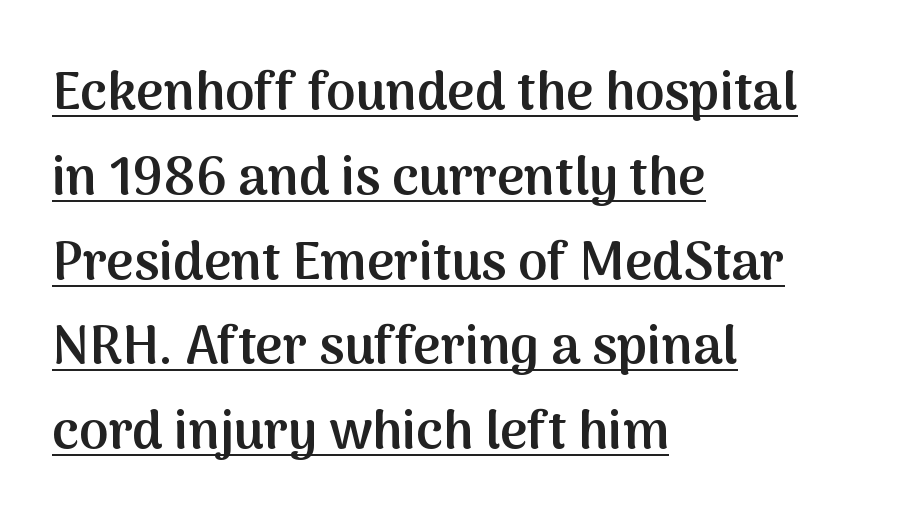
{"serif": "no", "italic": "no", "bold": "semi", "weight": "semibold", "width": "normal", "stroke_contrast": "medium", "x_height": "medium", "monospaced": "no", "underline": "yes", "align": "left", "line_spacing": "normal", "line_spacing_ratio": 1.6, "letter_spacing": "normal", "letter_spacing_em": 0.0, "glyph_px": 53}
